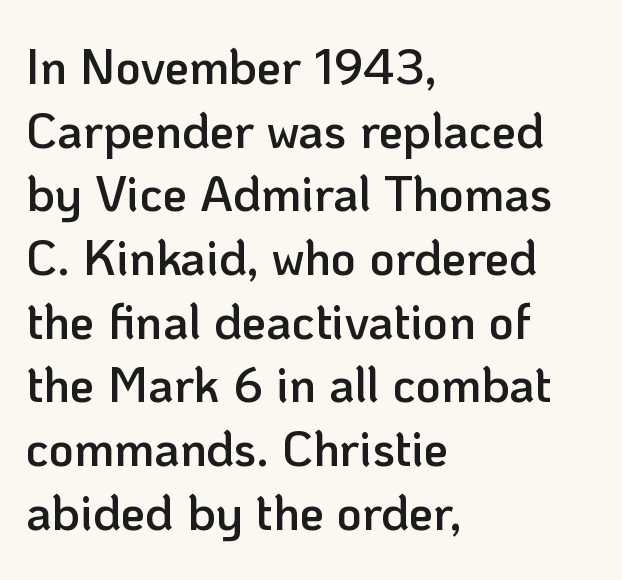
The gaps between neighbouring characters are ordinary and unremarkable. Leftover space on each line is placed entirely after the last word. Serif or sans? Sans — the stroke terminals are bare. Underline: absent. The lines sit at an ordinary, default distance from one another.
